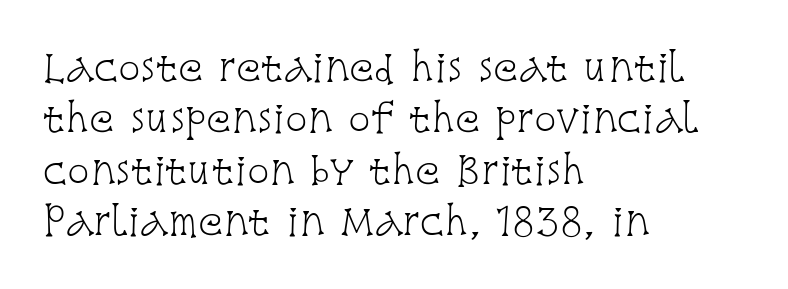
The image shows 37 px light, condensed serif type, upright; set left-aligned, normal line spacing (1.39x), normal letter spacing, not underlined; low stroke contrast and a large x-height.
